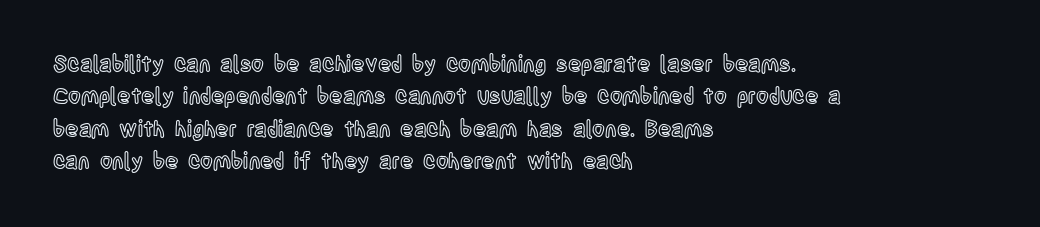
{"italic": "no", "underline": "no", "align": "left", "line_spacing": "normal", "line_spacing_ratio": 1.47, "letter_spacing": "normal", "letter_spacing_em": 0.0, "glyph_px": 22}
